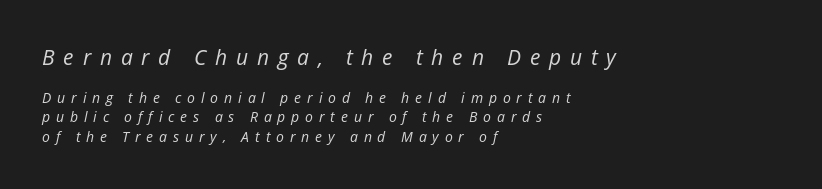
The image shows 21 px text type, italic (leaning right); set left-aligned, normal line spacing (1.39x), unusually wide letter spacing (+0.42 em), not underlined; the first (top) block is 1.5x larger.
